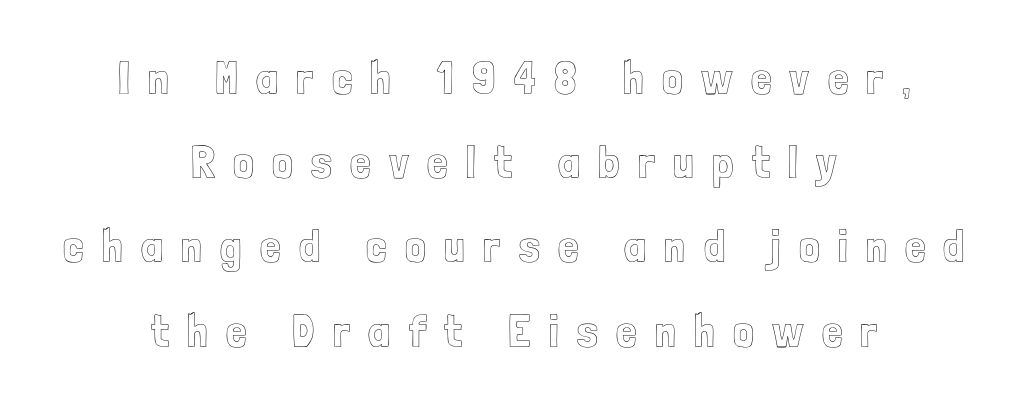
Q: Is the text italic (slanted)? A: No, it is upright.
Q: Is the text underlined? A: No.
Q: How is the paragraph aligned? A: Centered.
Q: Is the spacing between letters normal or unusually wide? A: Unusually wide.
Q: Width (condensed, normal, or wide)? A: Condensed.
Q: x-height? A: Medium.
Q: Monospaced? A: No.
